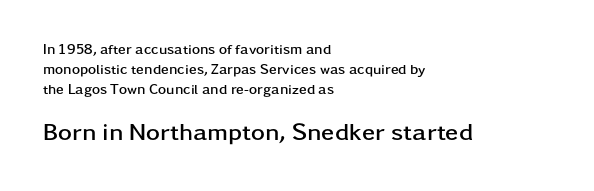
{"italic": "no", "bold": "yes", "underline": "no", "align": "left", "line_spacing": "normal", "line_spacing_ratio": 1.43, "letter_spacing": "normal", "letter_spacing_em": 0.0, "larger_block": "second", "size_ratio": 1.71, "glyph_px": 24}
